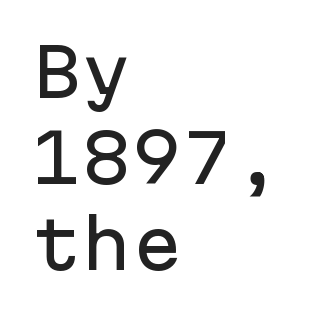
Q: Is the text italic (slanted)? A: No, it is upright.
Q: Is the typeface a serif or a sans-serif typeface? A: Sans-serif.
Q: Is the text underlined? A: No.
Q: How is the paragraph aligned? A: Left-aligned.
Q: Is the spacing between letters normal or unusually wide? A: Normal.
Q: Is the spacing between lines tight, normal or loose? A: Normal.
Q: Width (condensed, normal, or wide)? A: Normal.
Q: Stroke contrast? A: Low.
Q: x-height? A: Medium.
Q: Monospaced? A: Yes.
